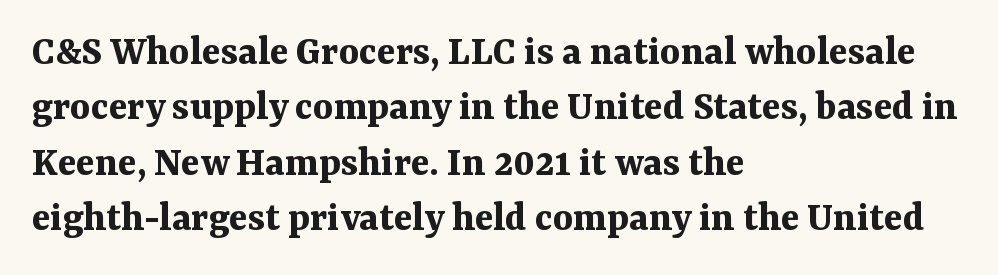
Q: Is the text bold? A: Yes.
Q: Is the text italic (slanted)? A: No, it is upright.
Q: Is the typeface a serif or a sans-serif typeface? A: Serif.
Q: Is the text underlined? A: No.
Q: How is the paragraph aligned? A: Left-aligned.
Q: Is the spacing between letters normal or unusually wide? A: Normal.
Q: Is the spacing between lines tight, normal or loose? A: Normal.
Q: Width (condensed, normal, or wide)? A: Normal.
Q: Stroke contrast? A: Medium.
Q: x-height? A: Medium.
Q: Monospaced? A: No.
